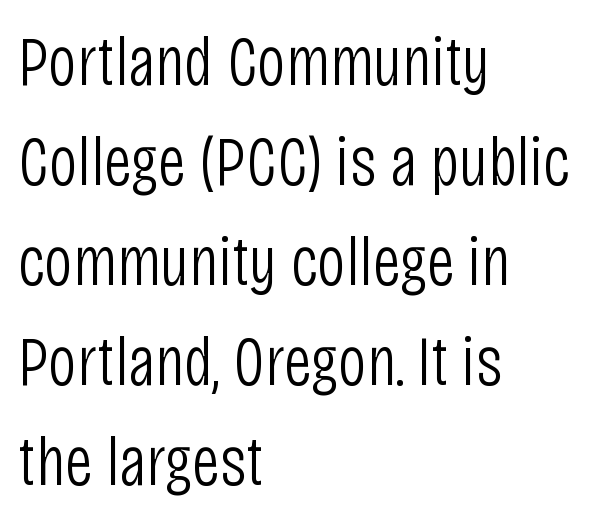
The image shows 71 px light, condensed sans-serif type, upright; set left-aligned, normal line spacing (1.41x), normal letter spacing, not underlined; low stroke contrast and a large x-height.
